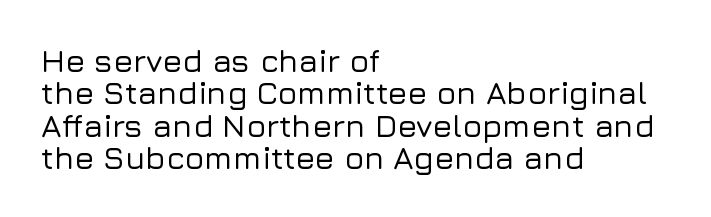
Q: Is the text italic (slanted)? A: No, it is upright.
Q: Is the typeface a serif or a sans-serif typeface? A: Sans-serif.
Q: Is the text underlined? A: No.
Q: How is the paragraph aligned? A: Left-aligned.
Q: Is the spacing between letters normal or unusually wide? A: Normal.
Q: Is the spacing between lines tight, normal or loose? A: Tight.
Q: Width (condensed, normal, or wide)? A: Normal.
Q: Stroke contrast? A: Low.
Q: x-height? A: Medium.
Q: Monospaced? A: No.
